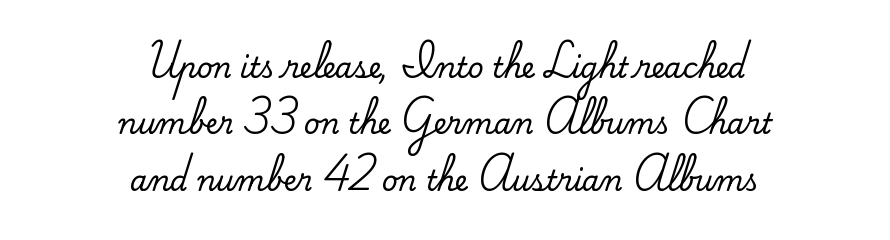
Q: Is the text italic (slanted)? A: Yes.
Q: Is the typeface a serif or a sans-serif typeface? A: Serif.
Q: Is the text underlined? A: No.
Q: How is the paragraph aligned? A: Centered.
Q: Is the spacing between letters normal or unusually wide? A: Normal.
Q: Is the spacing between lines tight, normal or loose? A: Loose.
Q: Width (condensed, normal, or wide)? A: Normal.
Q: Stroke contrast? A: Medium.
Q: x-height? A: Small.
Q: Monospaced? A: No.
